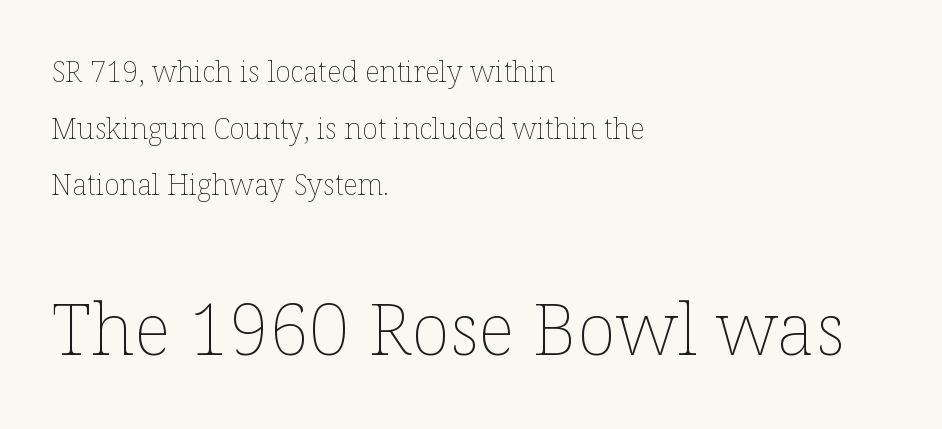
No heavy texture on the line: the type isn't bold. Is there any slant? The stems are plumb. The leading is generous, giving the passage an open texture. The letters advance in unequal steps, a hallmark of proportional type. Between one letter and the next there's only the usual sliver of space. The lower block of text is set noticeably larger than the block above it.
